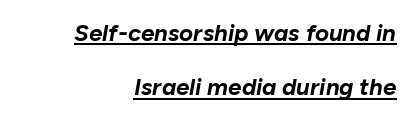
Q: Is the text bold? A: Yes.
Q: Is the text italic (slanted)? A: Yes, it leans right by about 10 degrees.
Q: Is the text underlined? A: Yes.
Q: Is the spacing between letters normal or unusually wide? A: Normal.
Q: Is the spacing between lines tight, normal or loose? A: Loose.
